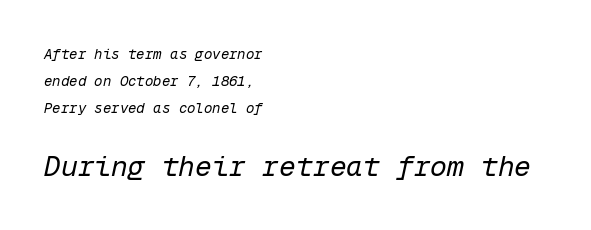
Q: Is the text bold? A: No.
Q: Is the text italic (slanted)? A: Yes, it leans right by about 12 degrees.
Q: Is the text underlined? A: No.
Q: How is the paragraph aligned? A: Left-aligned.
Q: Is the spacing between letters normal or unusually wide? A: Normal.
Q: Is the spacing between lines tight, normal or loose? A: Loose.
Q: Which block of text is set in a larger size, the first (top) or the second (bottom)? A: The second (bottom) one.
Q: Width (condensed, normal, or wide)? A: Normal.
Q: Stroke contrast? A: Low.
Q: x-height? A: Medium.
Q: Monospaced? A: Yes.
